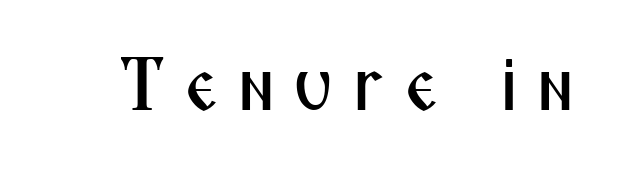
The image shows 75 px condensed sans-serif type, upright; set unusually wide letter spacing (+0.25 em), not underlined; medium stroke contrast and a medium x-height.
